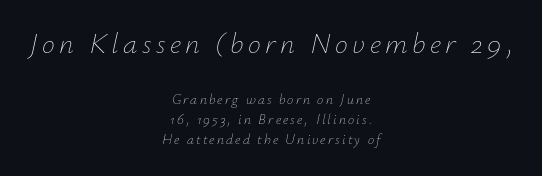
The baseline area is clear. Ink coverage per letter is moderate at most. The rendering uses natural spacing where letterforms have individual widths. Normally led — the rows are evenly, conventionally spaced.
